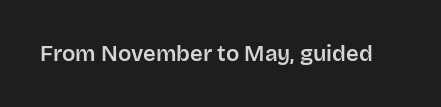
Q: Is the text italic (slanted)? A: No, it is upright.
Q: Is the text underlined? A: No.
Q: Is the spacing between letters normal or unusually wide? A: Normal.
